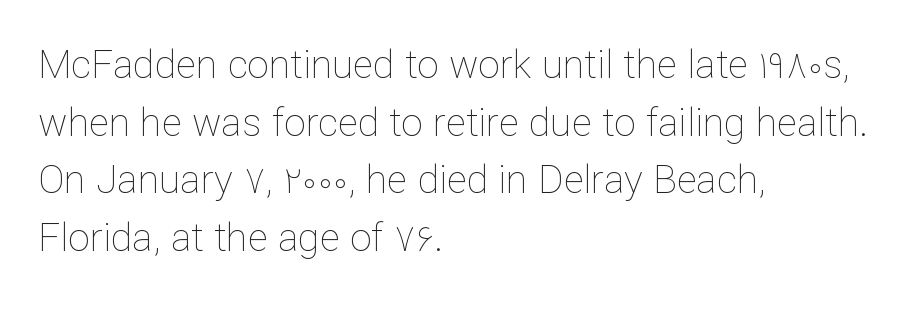
{"italic": "no", "bold": "no", "weight": "thin", "width": "normal", "stroke_contrast": "low", "x_height": "medium", "monospaced": "no", "underline": "no", "align": "left", "line_spacing": "normal", "line_spacing_ratio": 1.48, "letter_spacing": "normal", "letter_spacing_em": 0.0, "glyph_px": 39}
